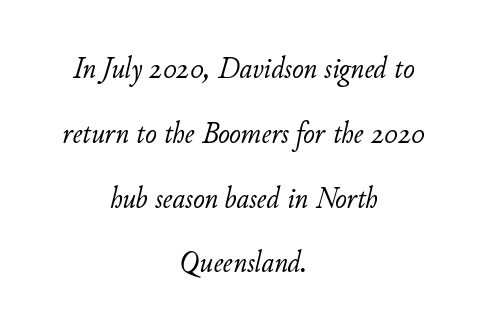
The image shows 31 px light type, italic (leaning right); set centered, loose line spacing (2.09x), normal letter spacing, not underlined; low stroke contrast and a small x-height.
